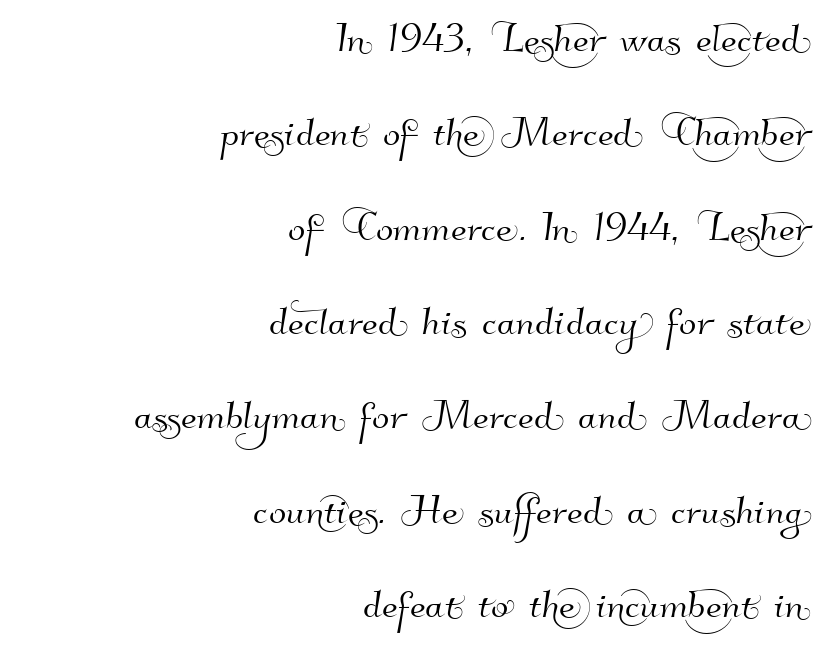
The image shows 51 px sans-serif type; set right-aligned, line spacing 1.85x, normal letter spacing, not underlined; high stroke contrast and a small x-height.
